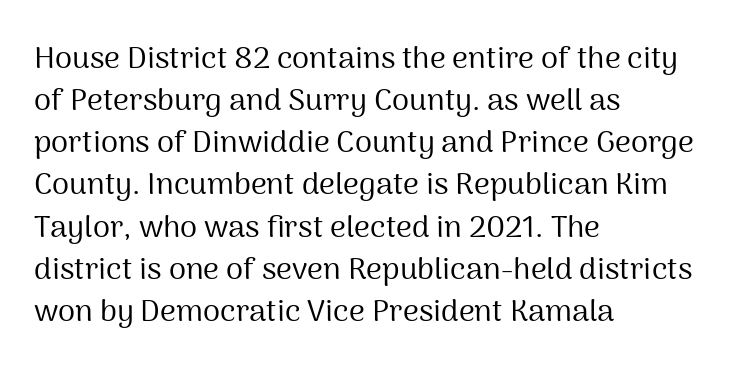
Q: Is the text bold? A: No.
Q: Is the text italic (slanted)? A: No, it is upright.
Q: Is the typeface a serif or a sans-serif typeface? A: Sans-serif.
Q: Is the text underlined? A: No.
Q: How is the paragraph aligned? A: Left-aligned.
Q: Is the spacing between letters normal or unusually wide? A: Normal.
Q: Is the spacing between lines tight, normal or loose? A: Normal.
Q: Width (condensed, normal, or wide)? A: Normal.
Q: Stroke contrast? A: Medium.
Q: x-height? A: Medium.
Q: Monospaced? A: No.
